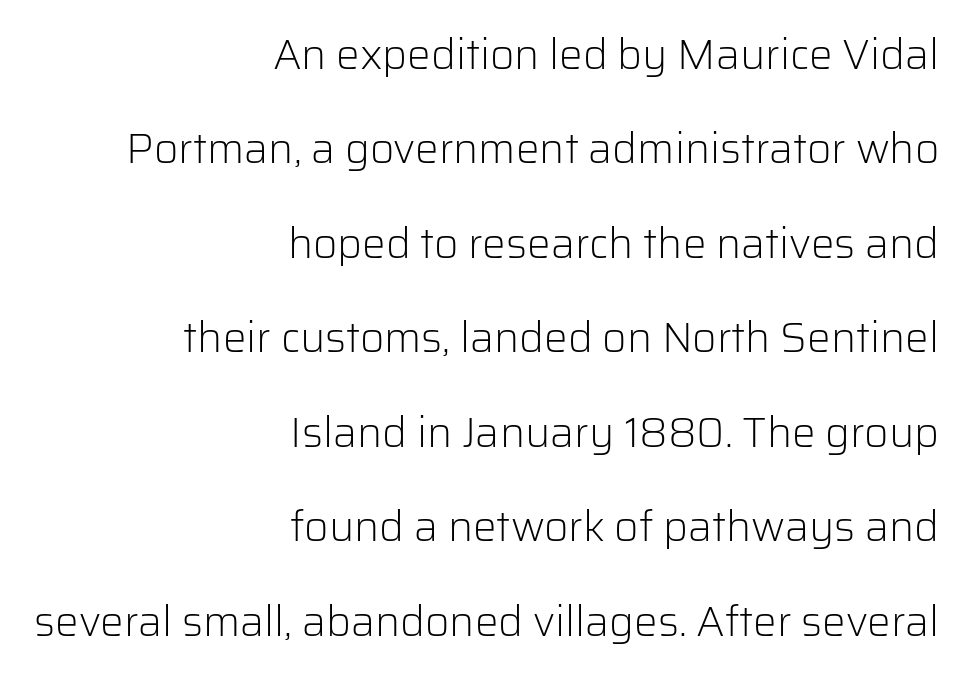
{"serif": "no", "italic": "no", "bold": "no", "weight": "light", "width": "normal", "stroke_contrast": "low", "x_height": "medium", "monospaced": "no", "underline": "no", "align": "right", "line_spacing": "loose", "line_spacing_ratio": 2.25, "letter_spacing": "normal", "letter_spacing_em": 0.0, "glyph_px": 42}
